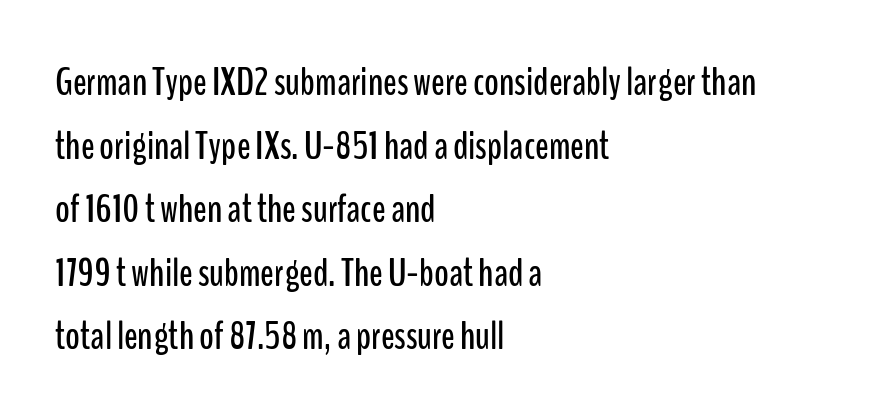
The image shows 40 px condensed sans-serif type, upright; set left-aligned, normal line spacing (1.59x), normal letter spacing, not underlined; low stroke contrast and a medium x-height.
